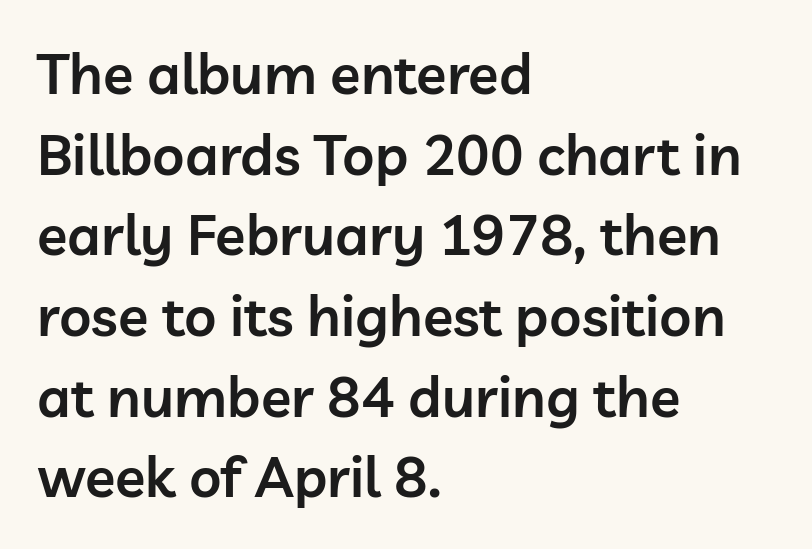
The letters stand upright; this is a roman face. Weight check: semibold — heavier than regular, not quite bold. Standard letterfit; no display-style spreading of the glyphs. Horizontally, the lines are justified to the leading edge only. Does the leading feel generous? No, just average.
